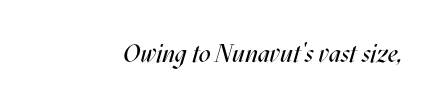
The image shows 26 px text type, italic (leaning right); set normal letter spacing, not underlined.
